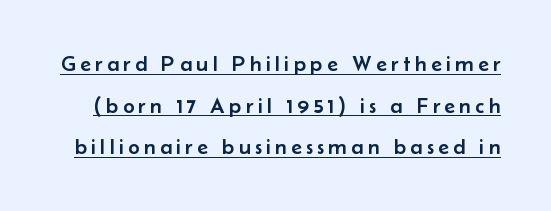
In terms of letterspacing, this is a distinctly airy, spread setting. Decoration check: the copy is underlined. This is the regular roman posture of the typeface.
